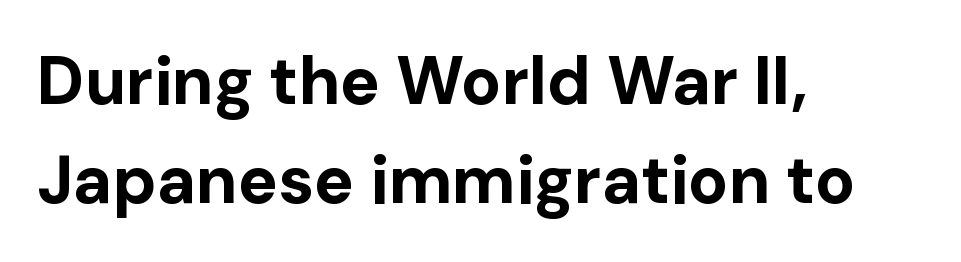
The type family on display is of the sans-serif kind. Students, note that the glyphs here touch the page at normal intervals. The rendering anchors every line to the left-hand side. Thick stems and heavy bowls — unmistakably bold. Here the designer chose a conventional face with non-uniform glyph widths.
